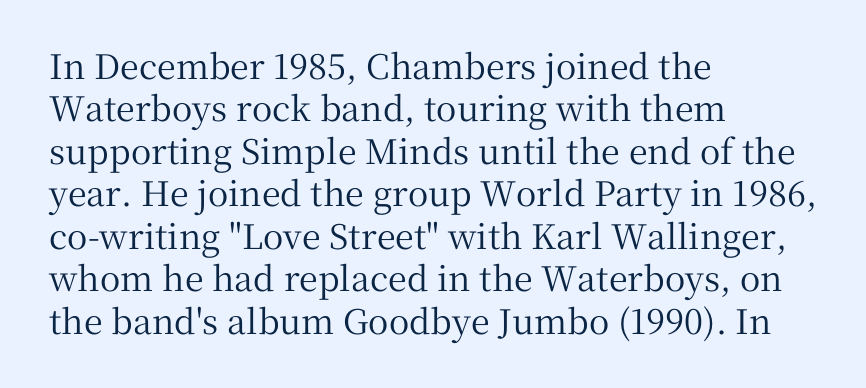
Q: Is the text italic (slanted)? A: No, it is upright.
Q: Is the typeface a serif or a sans-serif typeface? A: Serif.
Q: Is the text underlined? A: No.
Q: How is the paragraph aligned? A: Left-aligned.
Q: Is the spacing between letters normal or unusually wide? A: Normal.
Q: Is the spacing between lines tight, normal or loose? A: Normal.
Q: Width (condensed, normal, or wide)? A: Normal.
Q: Stroke contrast? A: Medium.
Q: x-height? A: Medium.
Q: Monospaced? A: No.
